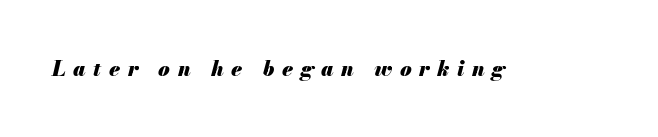
Q: Is the text bold? A: Yes.
Q: Is the text italic (slanted)? A: Yes, it leans right by about 13 degrees.
Q: Is the text underlined? A: No.
Q: Is the spacing between letters normal or unusually wide? A: Unusually wide.
